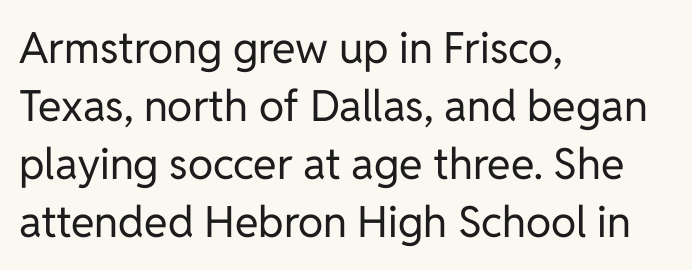
{"serif": "no", "italic": "no", "bold": "no", "weight": "regular", "width": "normal", "stroke_contrast": "low", "x_height": "medium", "monospaced": "no", "underline": "no", "align": "left", "line_spacing": "normal", "line_spacing_ratio": 1.35, "letter_spacing": "normal", "letter_spacing_em": 0.0, "glyph_px": 43}
